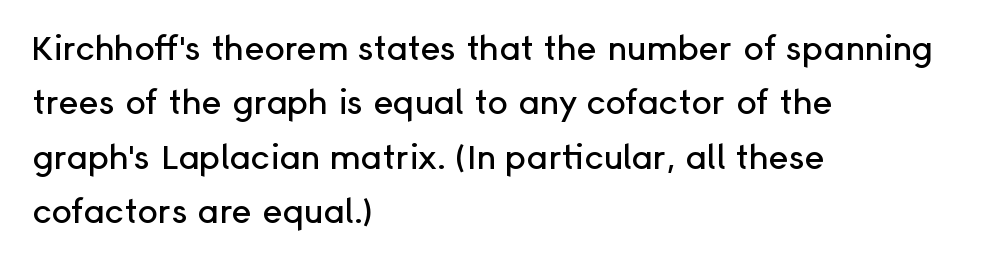
Notice how the stems are strictly vertical — no italics here. Grotesque or geometric, the face here clearly has no serifs. Which margin do the lines hug? The left one — the right edge is uneven. Summary of vertical rhythm: regular, with standard interline spacing. Varying glyph widths throughout — classic text-font behaviour.
